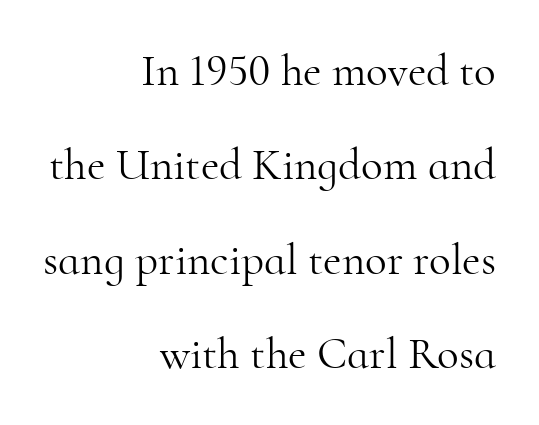
Character widths vary here, with narrow letters taking less room than wide ones. Ascenders rise straight up at ninety degrees. Descenders hang freely into open space. Unlike a clean sans, this face finishes its strokes with serifs. Interline gaps are noticeably wide in this sample. Stem width sits at or under what a default text font uses.
